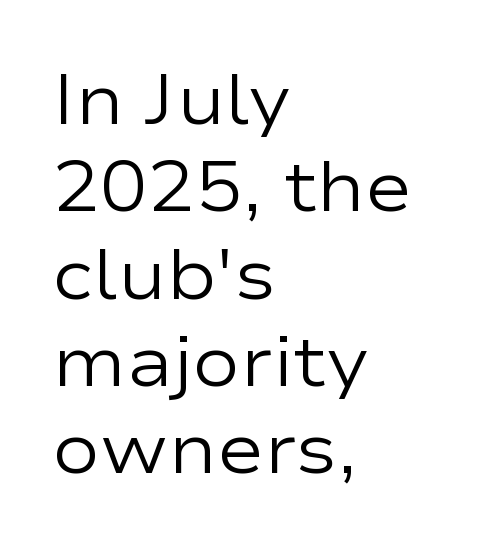
The image shows 71 px regular-weight, wide sans-serif type, upright; set left-aligned, line spacing 1.23x, normal letter spacing, not underlined; low stroke contrast and a medium x-height.
